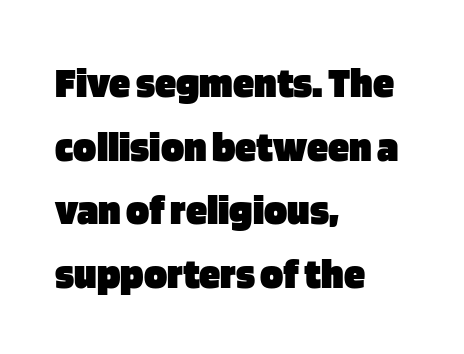
Q: Is the text bold? A: Yes.
Q: Is the text italic (slanted)? A: No, it is upright.
Q: Is the typeface a serif or a sans-serif typeface? A: Sans-serif.
Q: Is the text underlined? A: No.
Q: How is the paragraph aligned? A: Left-aligned.
Q: Is the spacing between letters normal or unusually wide? A: Normal.
Q: Is the spacing between lines tight, normal or loose? A: Normal.
Q: Width (condensed, normal, or wide)? A: Normal.
Q: Stroke contrast? A: Low.
Q: x-height? A: Large.
Q: Monospaced? A: No.
